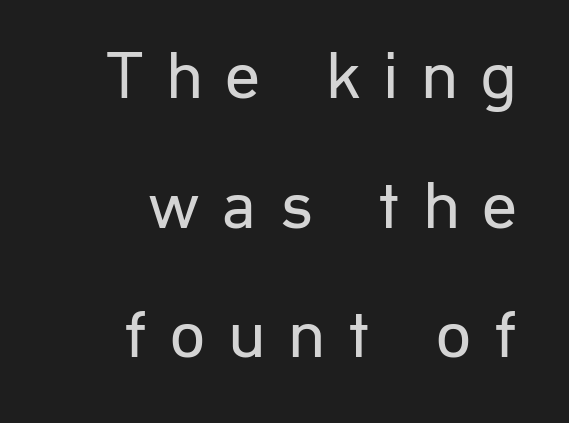
Style check: upright. Letter spacing: wide. In CSS terms this would be text-align: right. No letter is thick-stroked: the sample isn't bold. You could not count columns in this text — the font is proportionally spaced. Glance below the letters and you will spot only blank space.
